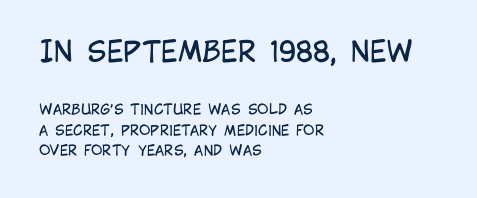
Q: Is the text bold? A: No.
Q: Is the text italic (slanted)? A: No, it is upright.
Q: Is the typeface a serif or a sans-serif typeface? A: Sans-serif.
Q: Is the text underlined? A: No.
Q: How is the paragraph aligned? A: Left-aligned.
Q: Is the spacing between letters normal or unusually wide? A: Normal.
Q: Is the spacing between lines tight, normal or loose? A: Normal.
Q: Which block of text is set in a larger size, the first (top) or the second (bottom)? A: The first (top) one.
Q: Width (condensed, normal, or wide)? A: Condensed.
Q: Stroke contrast? A: Low.
Q: x-height? A: Large.
Q: Monospaced? A: No.
